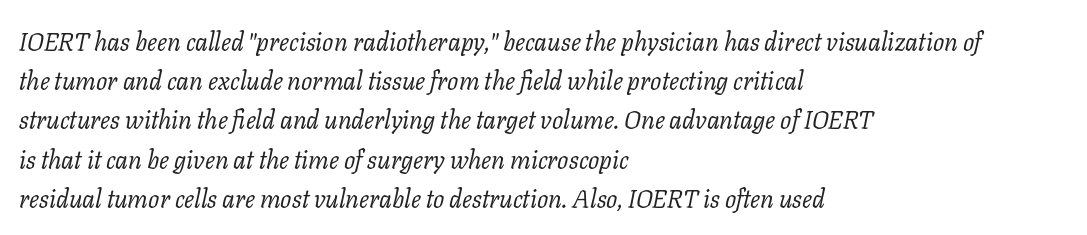
{"italic": "yes", "lean": "right", "slant_degrees": 11, "bold": "no", "underline": "no", "align": "left", "line_spacing": "normal", "line_spacing_ratio": 1.57, "letter_spacing": "normal", "letter_spacing_em": 0.0, "glyph_px": 25}
